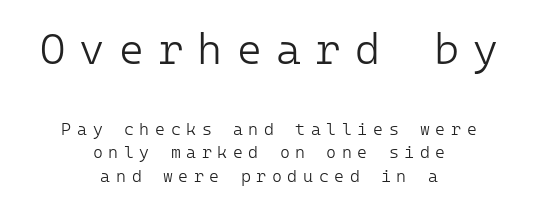
The characters are drawn with everyday or finer stroke widths. Quick note: underline off. Characters follow at a spacing far wider than the type designer built in. This is sans-serif lettering, the kind often seen on screens and signage.
